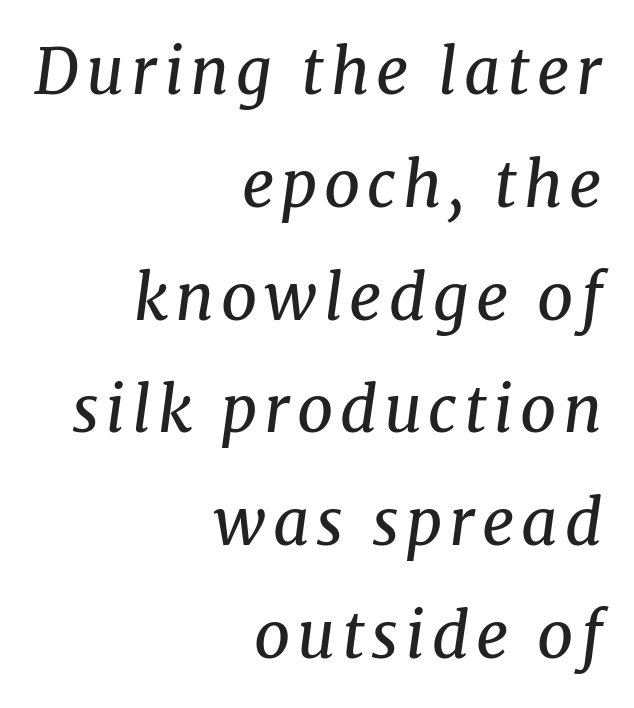
{"serif": "yes", "italic": "yes", "lean": "right", "slant_degrees": 8, "bold": "no", "weight": "regular", "width": "normal", "stroke_contrast": "medium", "x_height": "medium", "monospaced": "no", "underline": "no", "align": "right", "line_spacing_ratio": 1.79, "glyph_px": 63}
